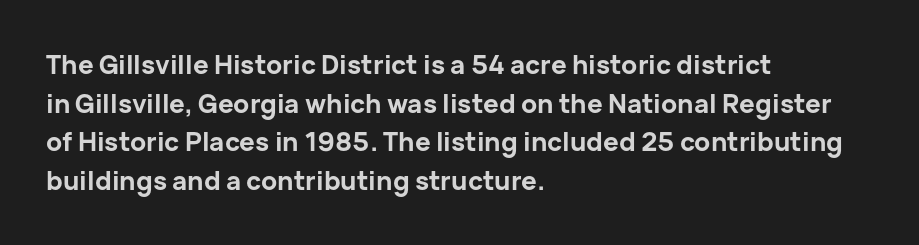
Q: Is the text bold? A: Yes.
Q: Is the text italic (slanted)? A: No, it is upright.
Q: Is the text underlined? A: No.
Q: How is the paragraph aligned? A: Left-aligned.
Q: Is the spacing between letters normal or unusually wide? A: Normal.
Q: Is the spacing between lines tight, normal or loose? A: Normal.
